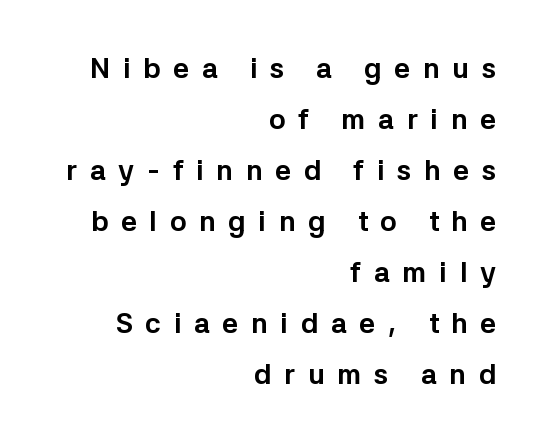
{"serif": "no", "italic": "no", "bold": "yes", "weight": "bold", "width": "normal", "stroke_contrast": "low", "x_height": "medium", "monospaced": "no", "underline": "no", "align": "right", "line_spacing_ratio": 1.82, "letter_spacing": "wide", "letter_spacing_em": 0.45, "glyph_px": 28}
